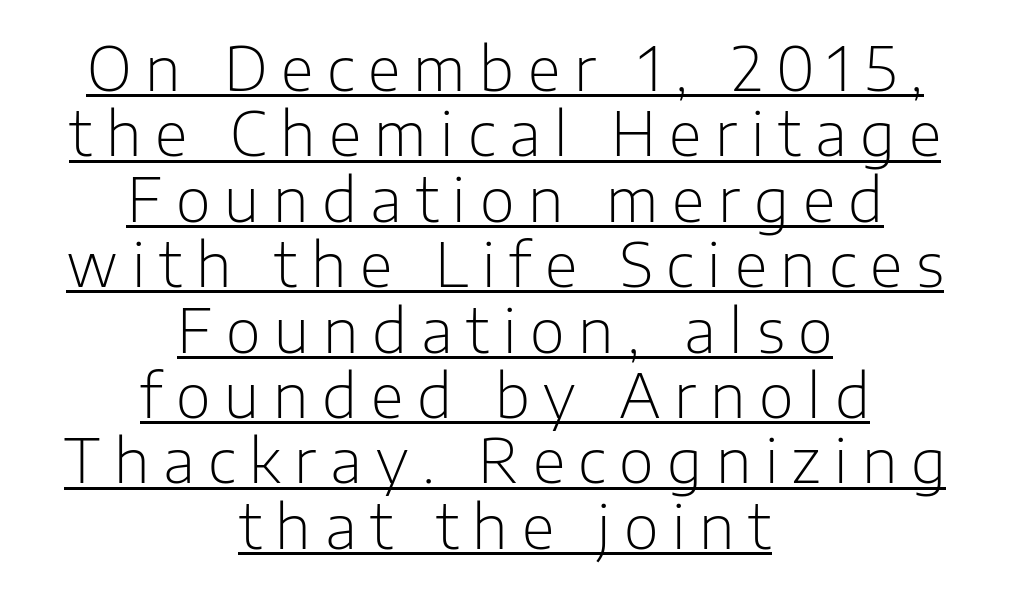
{"serif": "no", "italic": "no", "bold": "no", "weight": "light", "width": "normal", "stroke_contrast": "low", "x_height": "medium", "monospaced": "no", "underline": "yes", "align": "center", "line_spacing": "tight", "line_spacing_ratio": 1.09, "letter_spacing": "wide", "letter_spacing_em": 0.23, "glyph_px": 60}
